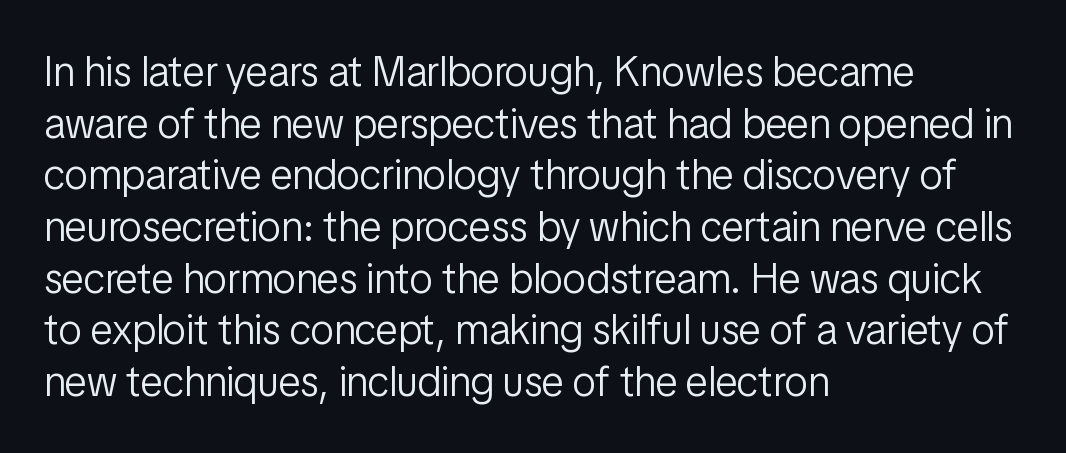
The image shows 42 px light, condensed sans-serif type, upright; set left-aligned, line spacing 1.23x, normal letter spacing, not underlined; low stroke contrast and a medium x-height.
